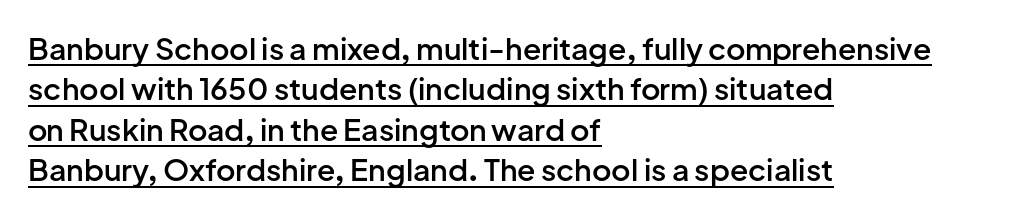
{"serif": "no", "italic": "no", "bold": "semi", "weight": "semibold", "width": "normal", "stroke_contrast": "low", "x_height": "medium", "monospaced": "no", "underline": "yes", "align": "left", "line_spacing": "normal", "line_spacing_ratio": 1.35, "letter_spacing": "normal", "letter_spacing_em": 0.0, "glyph_px": 30}
